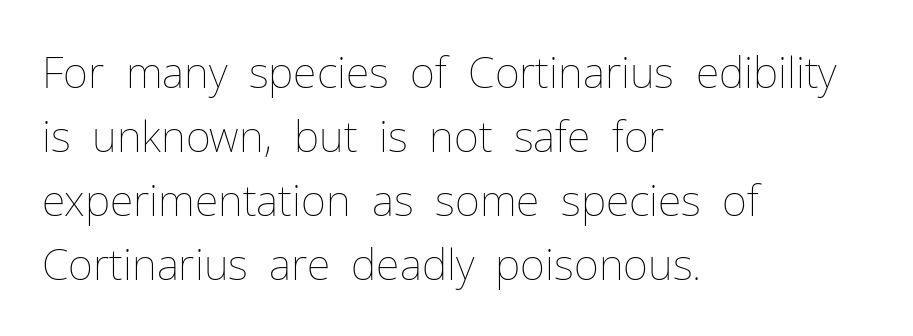
The image shows 43 px thin type, upright; set left-aligned, normal line spacing (1.49x), normal letter spacing, not underlined; low stroke contrast and a medium x-height.
